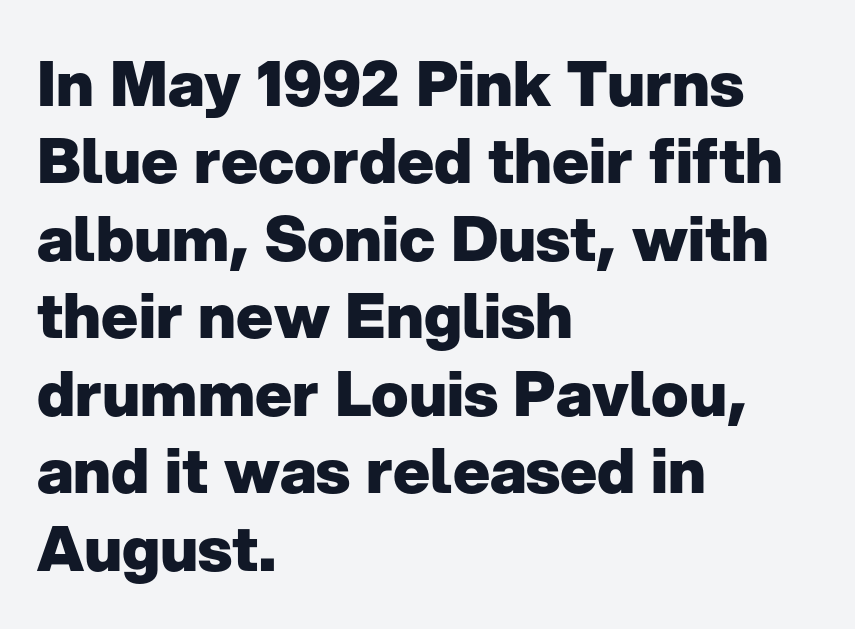
Notice how the passage keeps a crisp vertical edge on the left only. This sample uses plain, unmodified letter spacing. These lines are rendered in a variable-pitch font. Nope, no serifs anywhere on these letters.
